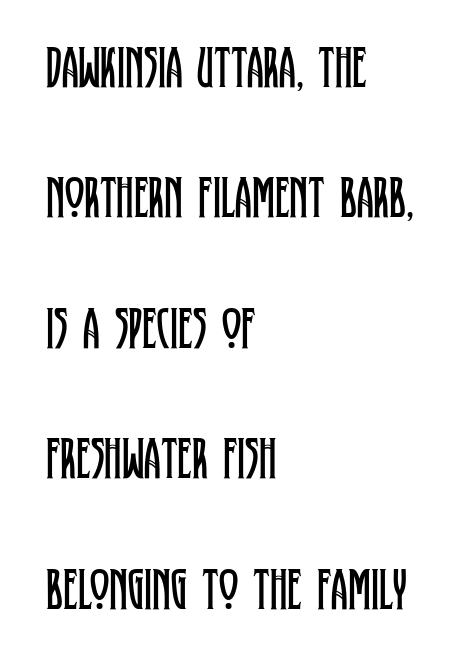
Q: Is the text bold? A: No.
Q: Is the text italic (slanted)? A: No, it is upright.
Q: Is the typeface a serif or a sans-serif typeface? A: Serif.
Q: Is the text underlined? A: No.
Q: How is the paragraph aligned? A: Left-aligned.
Q: Is the spacing between letters normal or unusually wide? A: Normal.
Q: Is the spacing between lines tight, normal or loose? A: Loose.
Q: Width (condensed, normal, or wide)? A: Condensed.
Q: Stroke contrast? A: Low.
Q: x-height? A: Large.
Q: Monospaced? A: No.
